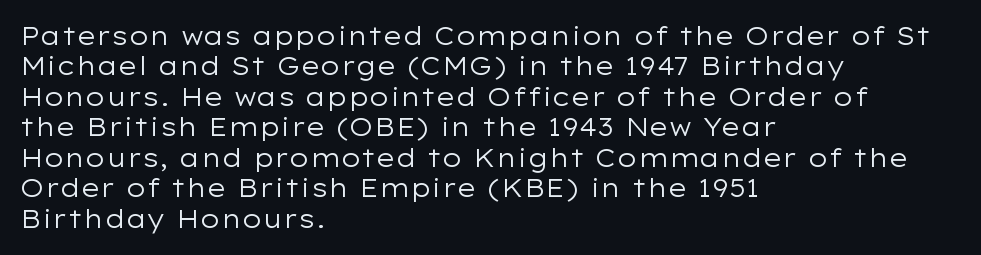
Q: Is the text bold? A: No.
Q: Is the text italic (slanted)? A: No, it is upright.
Q: Is the text underlined? A: No.
Q: How is the paragraph aligned? A: Left-aligned.
Q: Is the spacing between letters normal or unusually wide? A: Normal.
